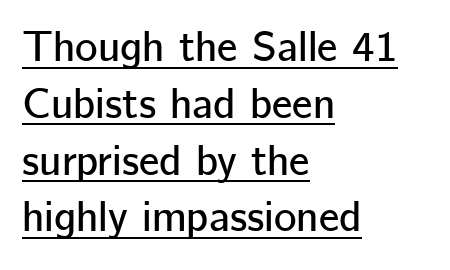
The image shows 43 px sans-serif type, upright; set left-aligned, normal line spacing (1.32x), normal letter spacing, underlined; low stroke contrast and a medium x-height.
